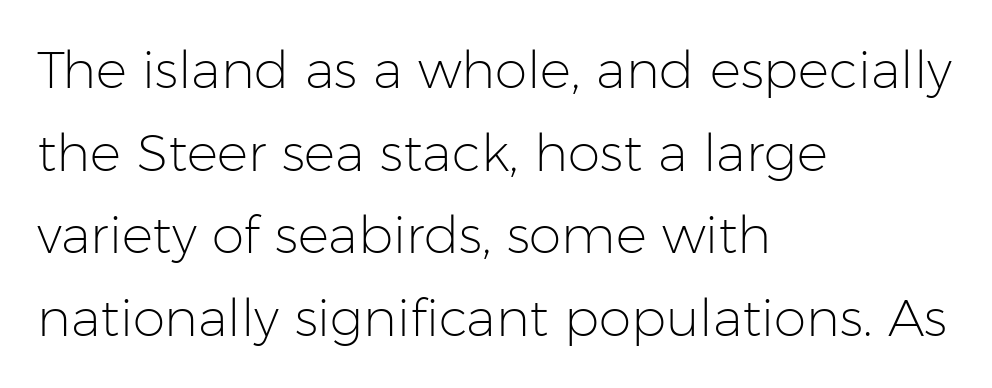
Leftover space on each line is placed entirely after the last word. This is roman type, the default non-slanted kind. The designer went with a sans here, leaving each stem footless. Whoever set this chose a conventional vertical rhythm.
